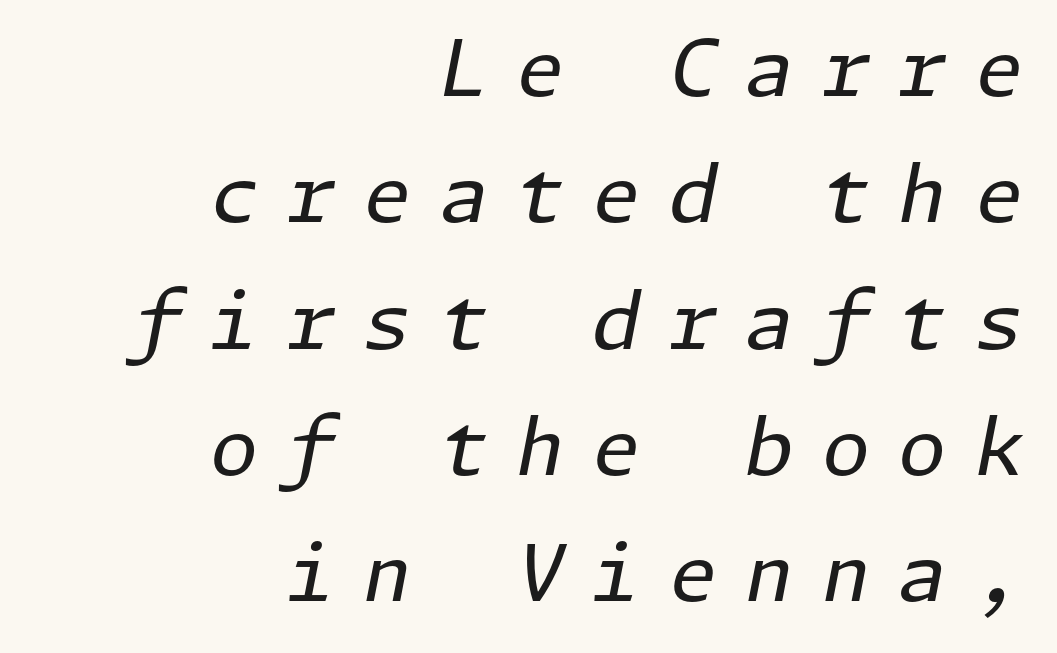
{"italic": "yes", "lean": "right", "slant_degrees": 11, "bold": "no", "weight": "regular", "width": "normal", "stroke_contrast": "low", "x_height": "medium", "underline": "no", "align": "right", "line_spacing": "normal", "line_spacing_ratio": 1.62, "letter_spacing": "wide", "letter_spacing_em": 0.36, "glyph_px": 78}
